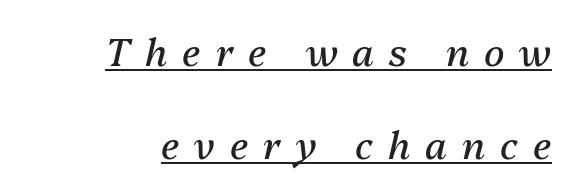
Q: Is the text bold? A: No.
Q: Is the text italic (slanted)? A: Yes, it leans right by about 13 degrees.
Q: Is the text underlined? A: Yes.
Q: How is the paragraph aligned? A: Right-aligned.
Q: Is the spacing between letters normal or unusually wide? A: Unusually wide.
Q: Is the spacing between lines tight, normal or loose? A: Loose.
Q: Width (condensed, normal, or wide)? A: Normal.
Q: Stroke contrast? A: Medium.
Q: x-height? A: Medium.
Q: Monospaced? A: No.
